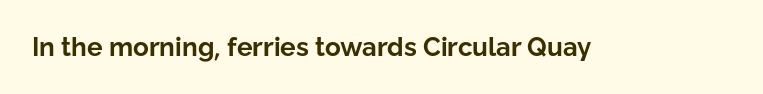
{"italic": "no", "bold": "yes", "underline": "no", "letter_spacing": "normal", "letter_spacing_em": 0.0, "glyph_px": 26}
